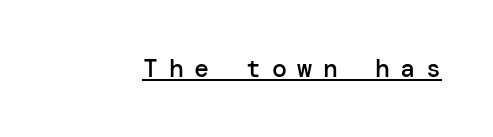
This sample uses expanded letter spacing, leaving extra air between glyphs. How heavy is the stroke? Medium-heavy — a semibold, shy of bold. The font's upright variant was chosen for this text. Every word sits above its own underline.
